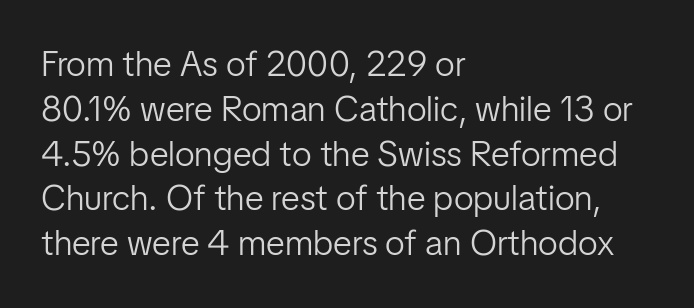
Q: Is the text bold? A: No.
Q: Is the text italic (slanted)? A: No, it is upright.
Q: Is the typeface a serif or a sans-serif typeface? A: Sans-serif.
Q: Is the text underlined? A: No.
Q: How is the paragraph aligned? A: Left-aligned.
Q: Is the spacing between letters normal or unusually wide? A: Normal.
Q: Is the spacing between lines tight, normal or loose? A: Normal.
Q: Width (condensed, normal, or wide)? A: Normal.
Q: Stroke contrast? A: Low.
Q: x-height? A: Medium.
Q: Monospaced? A: No.
